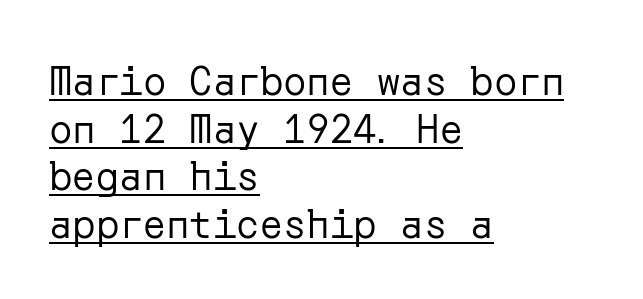
{"serif": "no", "italic": "no", "bold": "no", "weight": "regular", "width": "normal", "stroke_contrast": "low", "x_height": "medium", "underline": "yes", "align": "left", "line_spacing_ratio": 1.22, "letter_spacing": "normal", "letter_spacing_em": 0.0, "glyph_px": 39}
